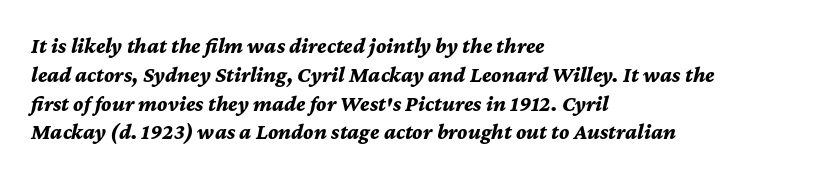
Q: Is the text bold? A: Yes.
Q: Is the text italic (slanted)? A: Yes, it leans right by about 12 degrees.
Q: Is the text underlined? A: No.
Q: How is the paragraph aligned? A: Left-aligned.
Q: Is the spacing between letters normal or unusually wide? A: Normal.
Q: Is the spacing between lines tight, normal or loose? A: Normal.
